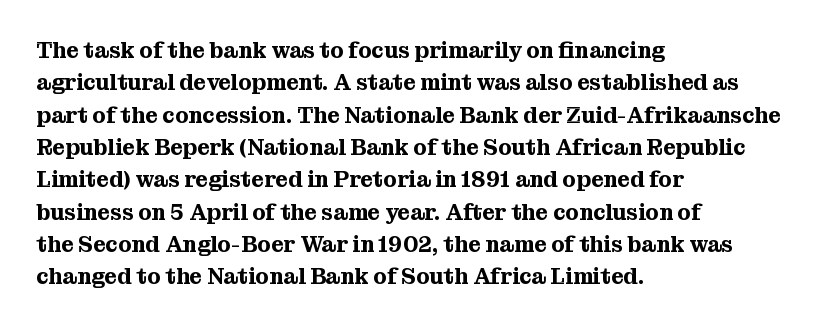
{"italic": "no", "underline": "no", "align": "left", "line_spacing": "normal", "line_spacing_ratio": 1.47, "letter_spacing": "normal", "letter_spacing_em": 0.0, "glyph_px": 22}
